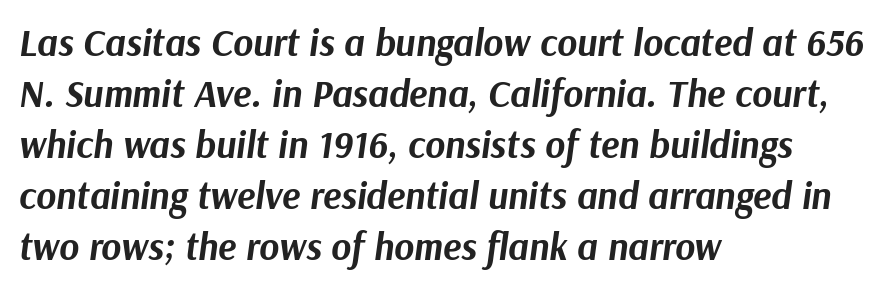
The image shows 38 px bold type, italic (leaning right); set left-aligned, normal line spacing (1.34x), normal letter spacing, not underlined; medium stroke contrast and a medium x-height.
